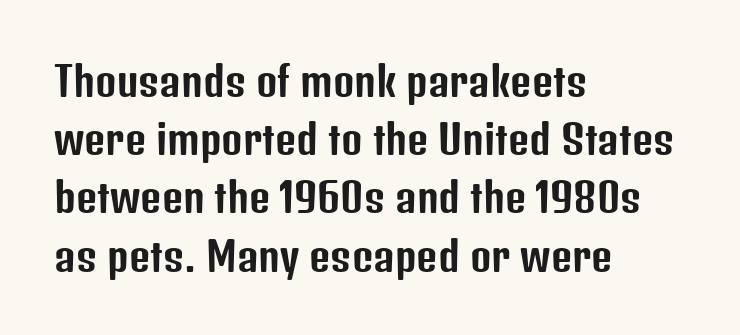
The image shows 41 px condensed sans-serif type, upright; set left-aligned, normal line spacing (1.42x), normal letter spacing, not underlined; low stroke contrast and a medium x-height.
